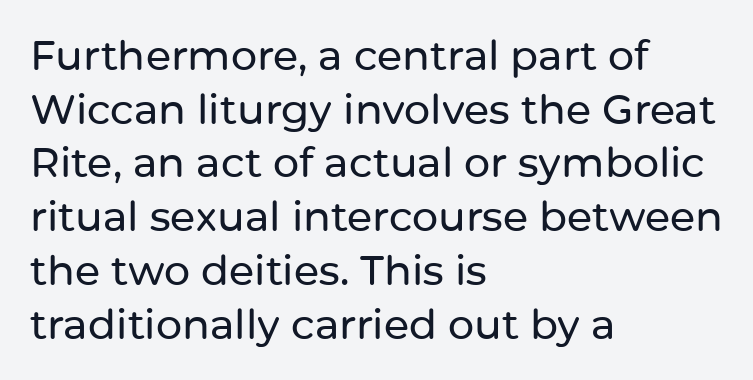
Q: Is the text italic (slanted)? A: No, it is upright.
Q: Is the typeface a serif or a sans-serif typeface? A: Sans-serif.
Q: Is the text underlined? A: No.
Q: How is the paragraph aligned? A: Left-aligned.
Q: Is the spacing between letters normal or unusually wide? A: Normal.
Q: Is the spacing between lines tight, normal or loose? A: Normal.
Q: Width (condensed, normal, or wide)? A: Normal.
Q: Stroke contrast? A: Low.
Q: x-height? A: Medium.
Q: Monospaced? A: No.
